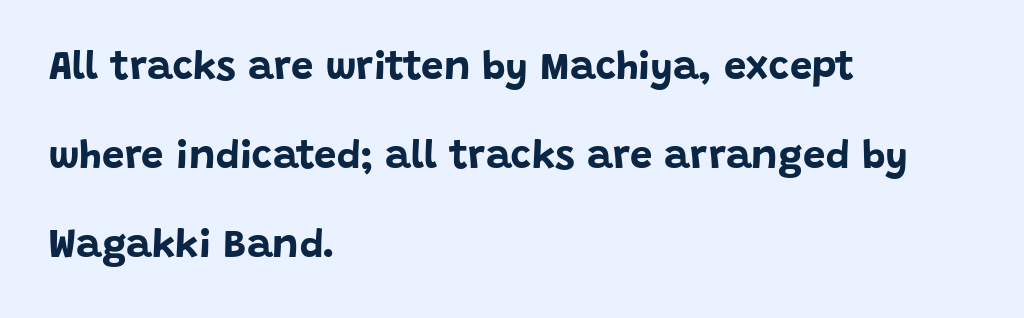
Here the designer chose a conventional face with non-uniform glyph widths. Quick note: underline off. A sans-serif font was chosen for this passage. The sample has been set heavy, in full bold.
